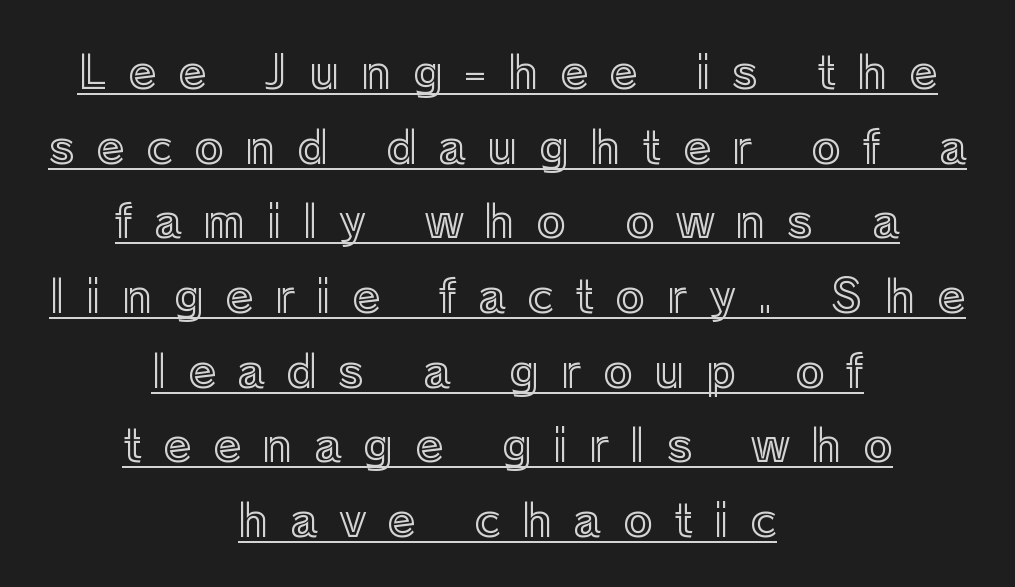
The image shows 45 px text type, upright; set centered, normal line spacing (1.66x), unusually wide letter spacing (+0.48 em), underlined; a medium x-height.
